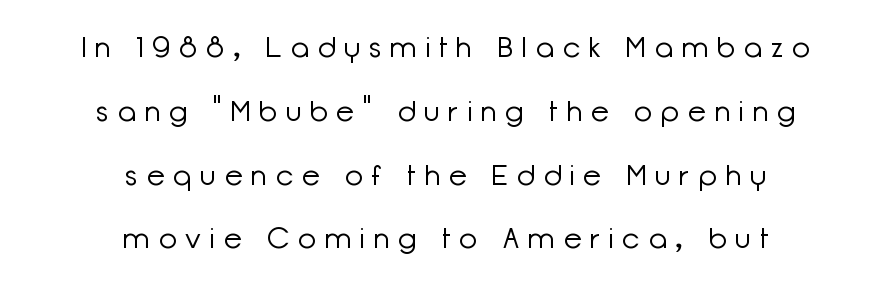
Q: Is the text bold? A: No.
Q: Is the text italic (slanted)? A: No, it is upright.
Q: Is the typeface a serif or a sans-serif typeface? A: Sans-serif.
Q: Is the text underlined? A: No.
Q: How is the paragraph aligned? A: Centered.
Q: Is the spacing between letters normal or unusually wide? A: Unusually wide.
Q: Is the spacing between lines tight, normal or loose? A: Loose.
Q: Width (condensed, normal, or wide)? A: Normal.
Q: Stroke contrast? A: Low.
Q: x-height? A: Medium.
Q: Monospaced? A: No.
